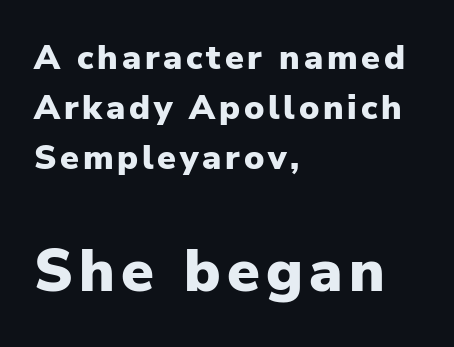
Q: Is the text bold? A: Yes.
Q: Is the text italic (slanted)? A: No, it is upright.
Q: Is the typeface a serif or a sans-serif typeface? A: Sans-serif.
Q: Is the text underlined? A: No.
Q: How is the paragraph aligned? A: Left-aligned.
Q: Is the spacing between lines tight, normal or loose? A: Normal.
Q: Which block of text is set in a larger size, the first (top) or the second (bottom)? A: The second (bottom) one.
Q: Width (condensed, normal, or wide)? A: Normal.
Q: Stroke contrast? A: Low.
Q: x-height? A: Medium.
Q: Monospaced? A: No.
